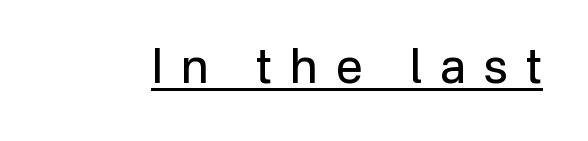
{"serif": "no", "italic": "no", "bold": "no", "weight": "regular", "width": "normal", "stroke_contrast": "low", "x_height": "medium", "monospaced": "no", "underline": "yes", "letter_spacing": "wide", "letter_spacing_em": 0.38, "glyph_px": 48}
